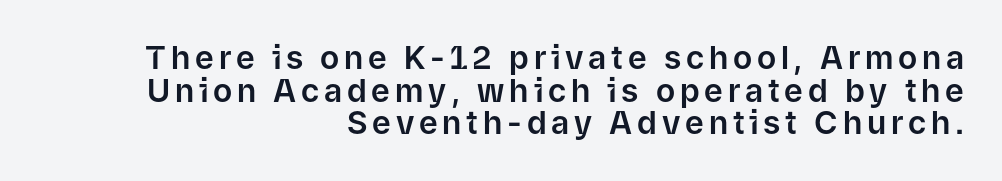
Horizontal bands of white between lines are thin slivers. Typeset ragged left — the right edge is the straight one. A typesetter would label this face a sans. The font's upright variant was chosen for this text. This sample has the flowing, uneven cadence of proportional lettering. A clean baseline with only descenders dipping below it.
